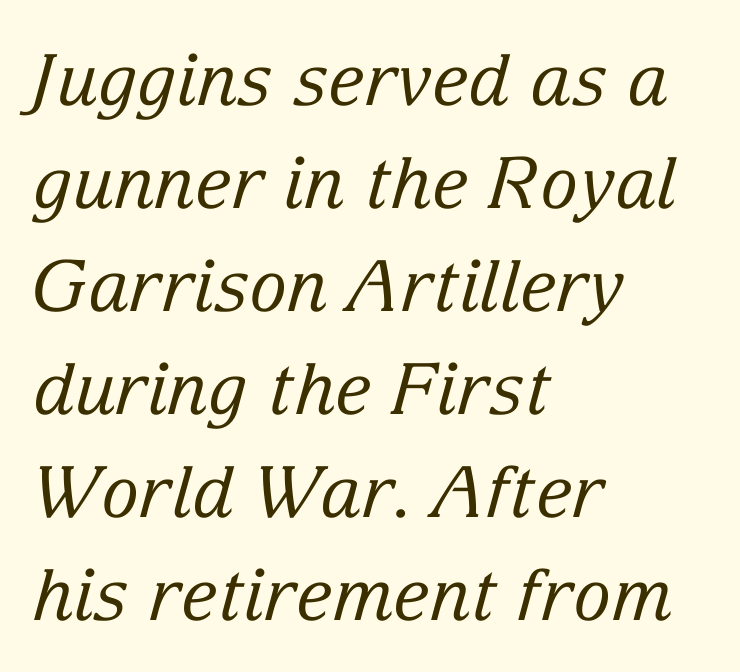
The image shows 71 px regular-weight serif type, italic (leaning right); set left-aligned, normal line spacing (1.45x), normal letter spacing, not underlined; low stroke contrast and a medium x-height.
